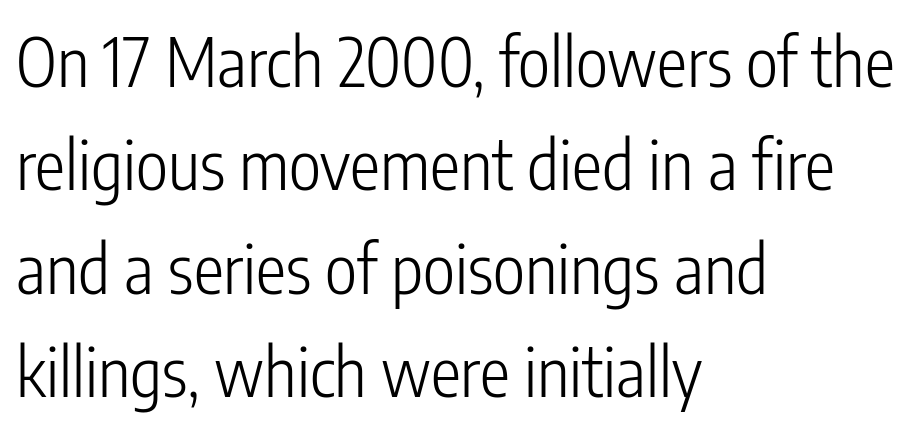
The image shows 68 px light, condensed sans-serif type, upright; set left-aligned, normal line spacing (1.52x), normal letter spacing, not underlined; low stroke contrast and a medium x-height.
